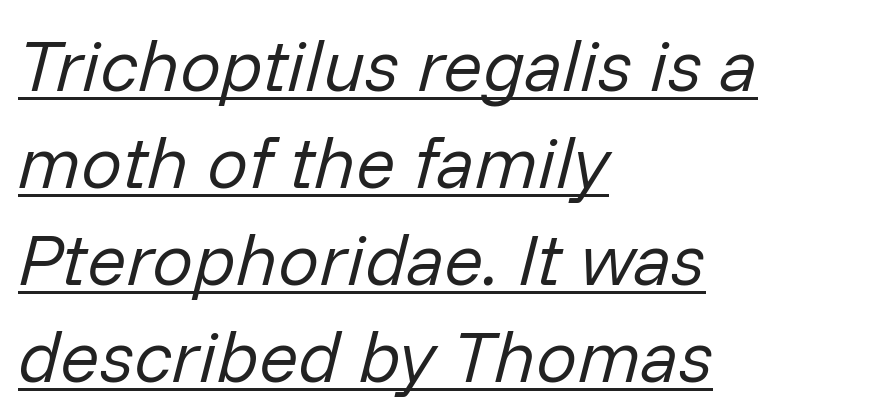
{"italic": "yes", "lean": "right", "slant_degrees": 14, "bold": "no", "weight": "regular", "width": "normal", "stroke_contrast": "low", "x_height": "medium", "monospaced": "no", "underline": "yes", "align": "left", "line_spacing": "normal", "line_spacing_ratio": 1.33, "letter_spacing": "normal", "letter_spacing_em": 0.0, "glyph_px": 73}
